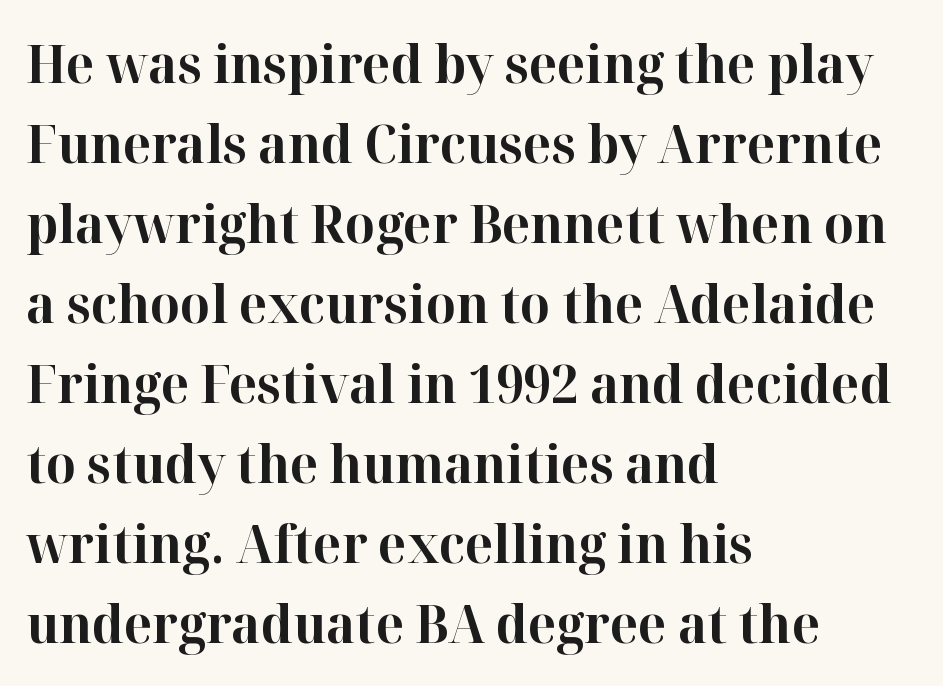
Q: Is the text bold? A: Yes.
Q: Is the text italic (slanted)? A: No, it is upright.
Q: Is the typeface a serif or a sans-serif typeface? A: Serif.
Q: Is the text underlined? A: No.
Q: How is the paragraph aligned? A: Left-aligned.
Q: Is the spacing between letters normal or unusually wide? A: Normal.
Q: Is the spacing between lines tight, normal or loose? A: Normal.
Q: Width (condensed, normal, or wide)? A: Normal.
Q: Stroke contrast? A: High.
Q: x-height? A: Medium.
Q: Monospaced? A: No.
